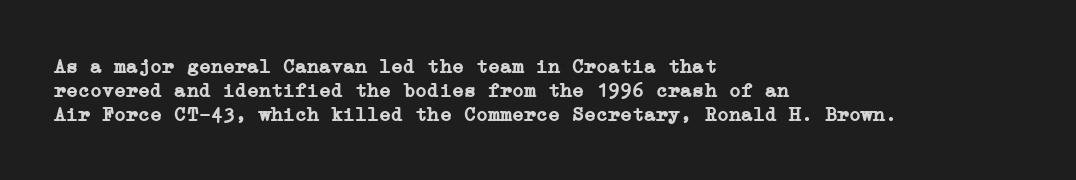
Q: Is the text bold? A: Yes.
Q: Is the text italic (slanted)? A: No, it is upright.
Q: Is the text underlined? A: No.
Q: How is the paragraph aligned? A: Left-aligned.
Q: Is the spacing between letters normal or unusually wide? A: Normal.
